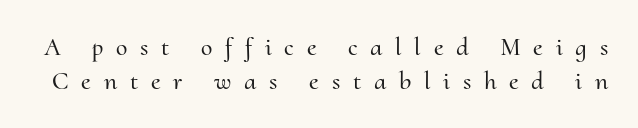
{"italic": "no", "underline": "no", "line_spacing": "normal", "line_spacing_ratio": 1.32, "letter_spacing": "wide", "letter_spacing_em": 0.49, "glyph_px": 26}
